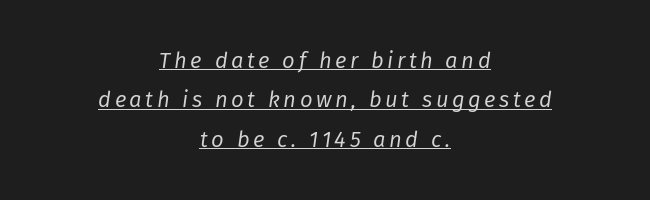
Q: Is the text bold? A: No.
Q: Is the text italic (slanted)? A: Yes, it leans right by about 8 degrees.
Q: Is the text underlined? A: Yes.
Q: How is the paragraph aligned? A: Centered.
